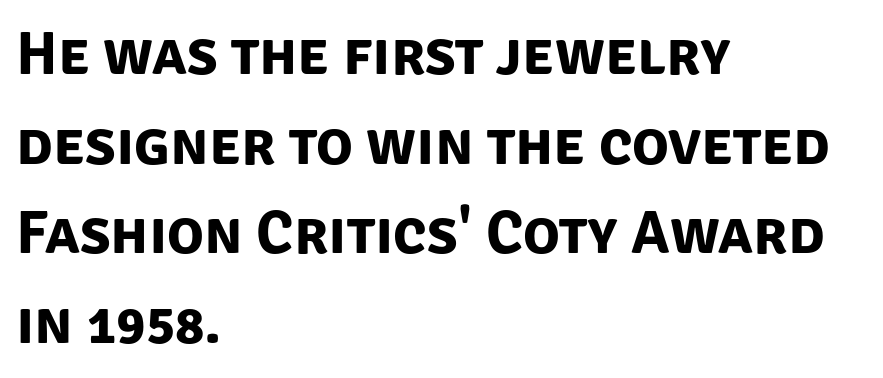
The specimen omits any rule beneath the text block's lines. The type is set solid horizontally, with unmodified tracking. The font family rendered here belongs to the sans-serif group. Leftover space on each line is placed entirely after the last word. Heavy-handed strokes throughout: this text is bold. Think of a printed novel: that variable character pitch is what you see here.
